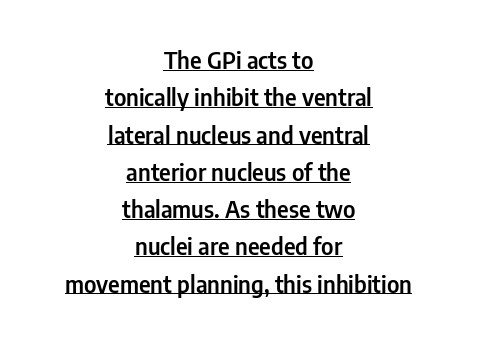
Q: Is the text italic (slanted)? A: No, it is upright.
Q: Is the text underlined? A: Yes.
Q: How is the paragraph aligned? A: Centered.
Q: Is the spacing between letters normal or unusually wide? A: Normal.
Q: Is the spacing between lines tight, normal or loose? A: Normal.
